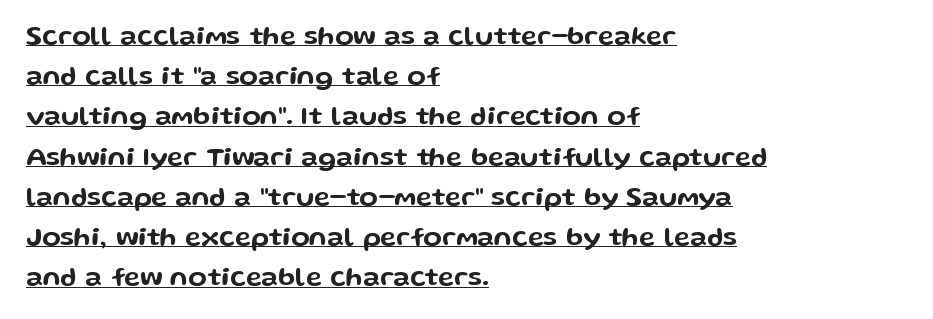
Q: Is the text italic (slanted)? A: No, it is upright.
Q: Is the text underlined? A: Yes.
Q: How is the paragraph aligned? A: Left-aligned.
Q: Is the spacing between letters normal or unusually wide? A: Normal.
Q: Is the spacing between lines tight, normal or loose? A: Normal.
